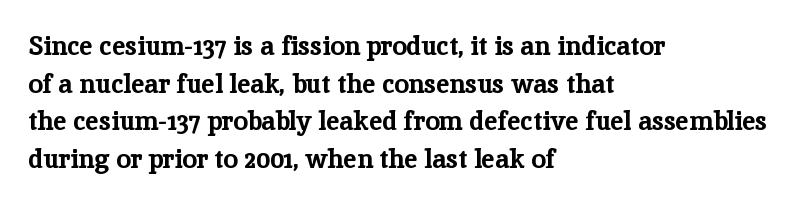
The image shows 26 px bold type, upright; set left-aligned, normal line spacing (1.45x), normal letter spacing, not underlined.
